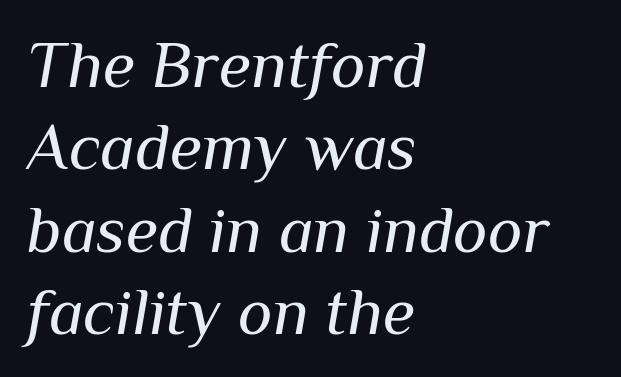
Q: Is the text bold? A: No.
Q: Is the text italic (slanted)? A: Yes, it leans right by about 10 degrees.
Q: Is the text underlined? A: No.
Q: How is the paragraph aligned? A: Left-aligned.
Q: Is the spacing between letters normal or unusually wide? A: Normal.
Q: Is the spacing between lines tight, normal or loose? A: Normal.
Q: Width (condensed, normal, or wide)? A: Normal.
Q: Stroke contrast? A: Medium.
Q: x-height? A: Medium.
Q: Monospaced? A: No.
